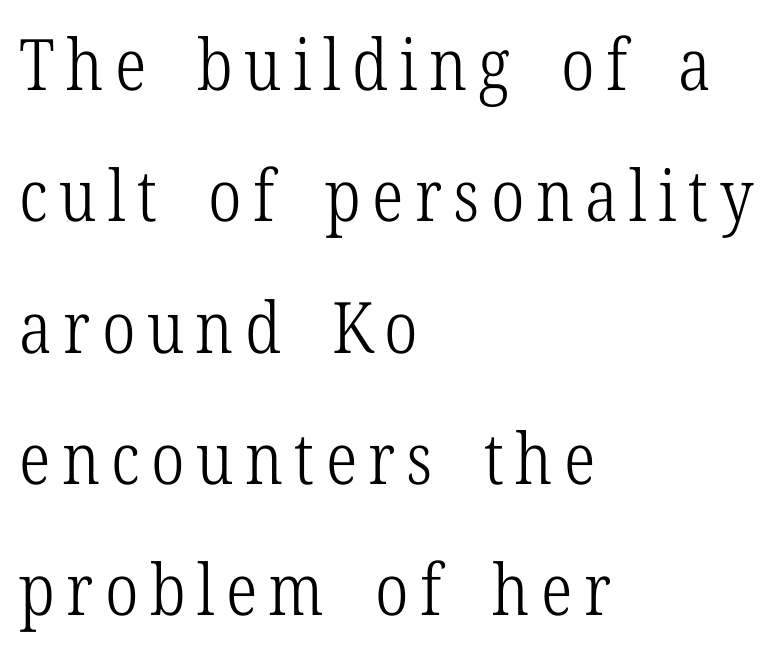
Beneath every word, the page is bare. The specimen reads as upright at a glance. The paragraph shown leans on its left margin. Serifs: yes, visible at the terminals of the letterforms. Weight: not bold — regular or lighter.
